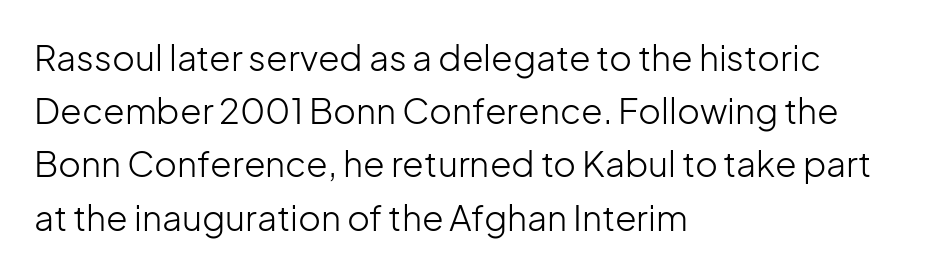
Q: Is the text bold? A: No.
Q: Is the text italic (slanted)? A: No, it is upright.
Q: Is the typeface a serif or a sans-serif typeface? A: Sans-serif.
Q: Is the text underlined? A: No.
Q: How is the paragraph aligned? A: Left-aligned.
Q: Is the spacing between letters normal or unusually wide? A: Normal.
Q: Is the spacing between lines tight, normal or loose? A: Normal.
Q: Width (condensed, normal, or wide)? A: Normal.
Q: Stroke contrast? A: Low.
Q: x-height? A: Medium.
Q: Monospaced? A: No.
